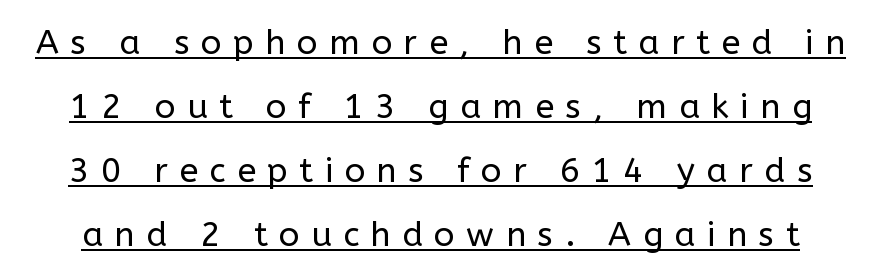
The image shows 34 px regular-weight sans-serif type, upright; set line spacing 1.88x, unusually wide letter spacing (+0.34 em), underlined; low stroke contrast and a medium x-height.
